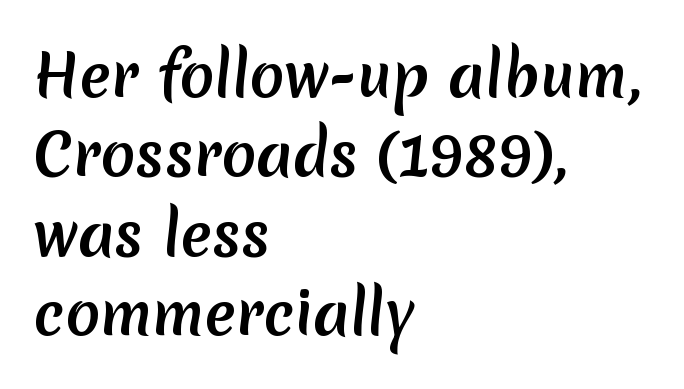
{"serif": "no", "bold": "yes", "weight": "semibold", "width": "normal", "stroke_contrast": "low", "x_height": "medium", "monospaced": "no", "underline": "no", "align": "left", "line_spacing": "normal", "line_spacing_ratio": 1.37, "letter_spacing": "normal", "letter_spacing_em": 0.0, "glyph_px": 58}
